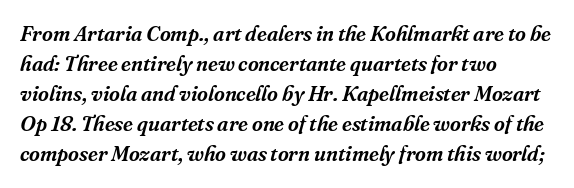
Q: Is the text italic (slanted)? A: Yes, it leans right by about 16 degrees.
Q: Is the text underlined? A: No.
Q: How is the paragraph aligned? A: Left-aligned.
Q: Is the spacing between letters normal or unusually wide? A: Normal.
Q: Is the spacing between lines tight, normal or loose? A: Normal.
